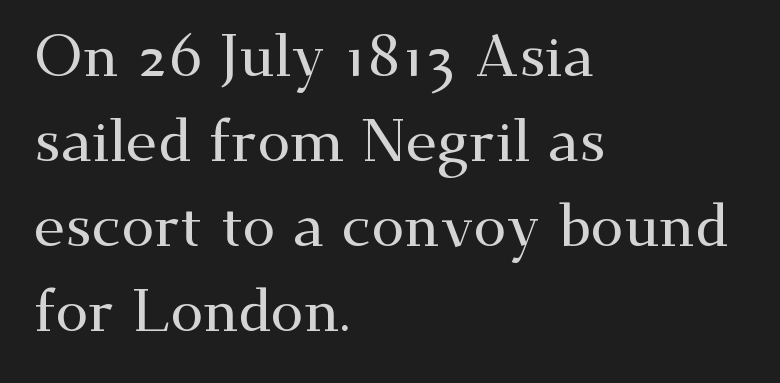
The lettering holds an erect, upright posture throughout. The letters advance in unequal steps, a hallmark of proportional type. Typographically, this falls in the serif category. The gap between lines stays unmarked.
